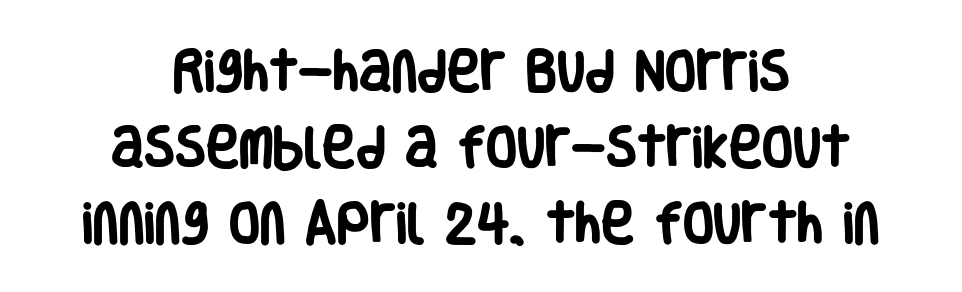
{"serif": "no", "italic": "no", "bold": "yes", "weight": "heavy", "width": "condensed", "stroke_contrast": "low", "x_height": "large", "monospaced": "no", "underline": "no", "align": "center", "line_spacing": "normal", "line_spacing_ratio": 1.69, "letter_spacing": "normal", "letter_spacing_em": 0.0, "glyph_px": 45}
